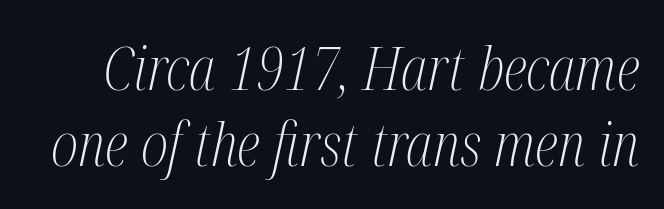
Q: Is the text bold? A: No.
Q: Is the text italic (slanted)? A: Yes, it leans right by about 12 degrees.
Q: Is the typeface a serif or a sans-serif typeface? A: Serif.
Q: Is the text underlined? A: No.
Q: Is the spacing between letters normal or unusually wide? A: Normal.
Q: Is the spacing between lines tight, normal or loose? A: Normal.
Q: Width (condensed, normal, or wide)? A: Condensed.
Q: Stroke contrast? A: Medium.
Q: x-height? A: Medium.
Q: Monospaced? A: No.
